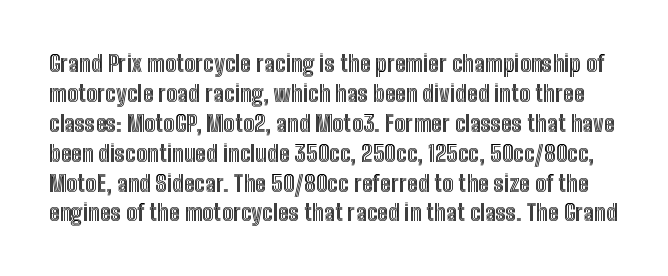
Q: Is the text italic (slanted)? A: No, it is upright.
Q: Is the text underlined? A: No.
Q: Is the spacing between letters normal or unusually wide? A: Normal.
Q: Is the spacing between lines tight, normal or loose? A: Normal.
